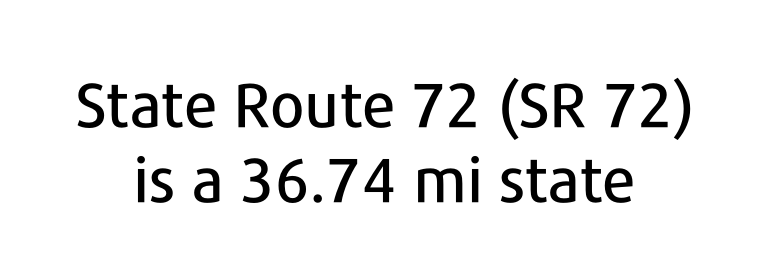
{"serif": "no", "italic": "no", "width": "normal", "stroke_contrast": "low", "x_height": "medium", "monospaced": "no", "underline": "no", "align": "center", "line_spacing_ratio": 1.21, "letter_spacing": "normal", "letter_spacing_em": 0.0, "glyph_px": 62}
